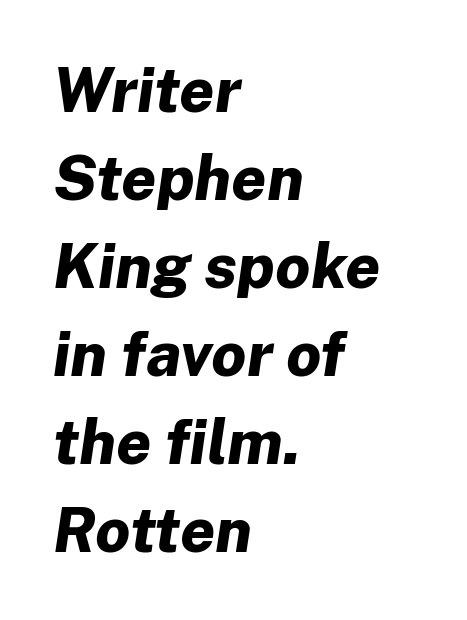
Q: Is the text bold? A: Yes.
Q: Is the text italic (slanted)? A: Yes, it leans right by about 8 degrees.
Q: Is the text underlined? A: No.
Q: How is the paragraph aligned? A: Left-aligned.
Q: Is the spacing between letters normal or unusually wide? A: Normal.
Q: Is the spacing between lines tight, normal or loose? A: Normal.
Q: Width (condensed, normal, or wide)? A: Normal.
Q: Stroke contrast? A: Low.
Q: x-height? A: Medium.
Q: Monospaced? A: No.
